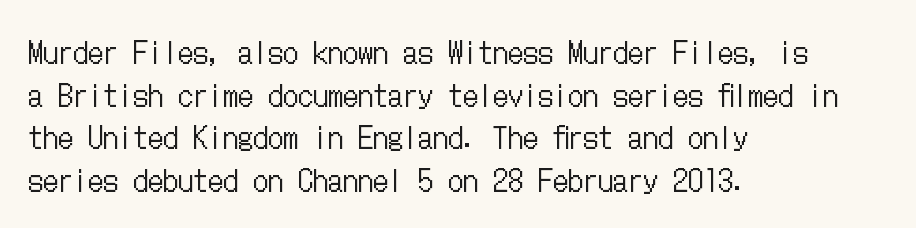
The image shows 30 px regular-weight, condensed type, upright; set left-aligned, normal line spacing (1.42x), normal letter spacing, not underlined; low stroke contrast and a medium x-height.
